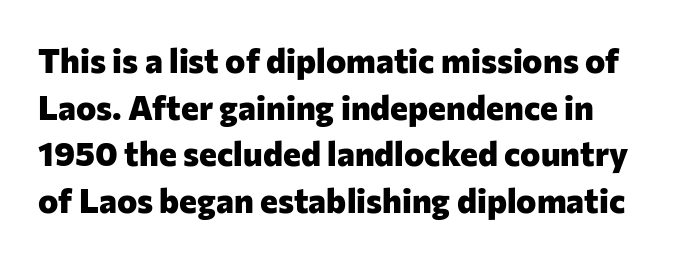
The face used here is rendered with its standard letterfit. A classic flush-left, rag-right setting is used for this passage. A bare baseline throughout the passage. Looks like regular typesetting: each glyph gets only the width it needs.
